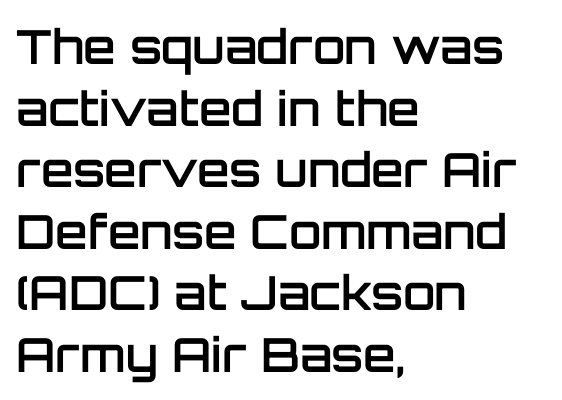
No extra tracking has been applied to these lines. Each new line begins a customary step beneath the previous one. This sample uses a sans-serif face. This is the regular roman posture of the typeface. Do the characters align in a grid? No, the font is proportional.
